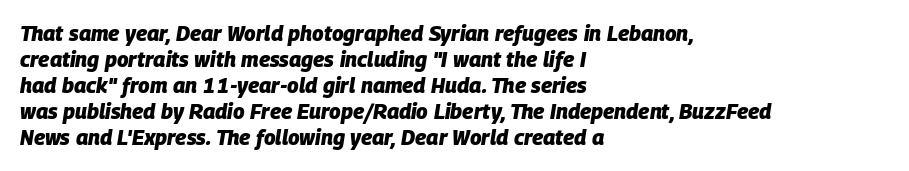
{"italic": "yes", "lean": "right", "slant_degrees": 9, "bold": "yes", "underline": "no", "align": "left", "line_spacing_ratio": 1.24, "letter_spacing": "normal", "letter_spacing_em": 0.0, "glyph_px": 21}
